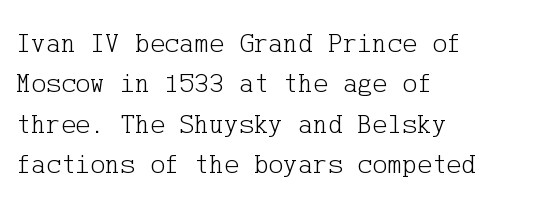
The image shows 28 px light serif type, upright; set left-aligned, normal line spacing (1.44x), normal letter spacing, not underlined; low stroke contrast and a medium x-height.
